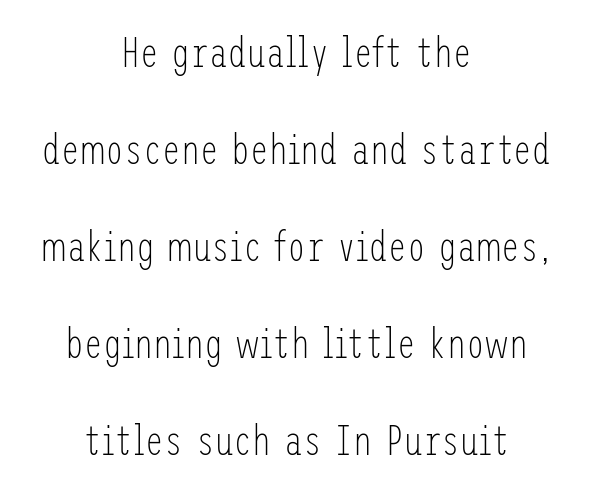
Plain, unruled lines of type. Nothing sits at the stroke ends, so this counts as sans-serif. No italicization has been applied; the sample stays upright. A typesetter would call this zero additional tracking.
